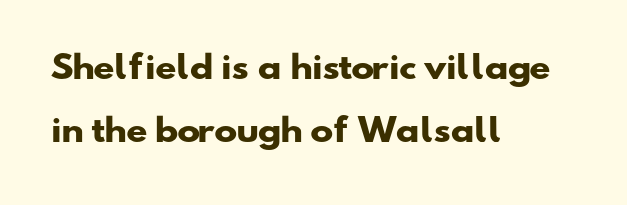
These lines are set flush left with a ragged right edge. The passage shown is not underscored anywhere. This block would shrink considerably if given ordinary leading; it's expanded now. Is the type bold? Yes — the strokes are clearly thick and heavy. A typesetter would call this proportional, since set widths differ per character. How are the letters spaced? Ordinarily, with no added tracking.
